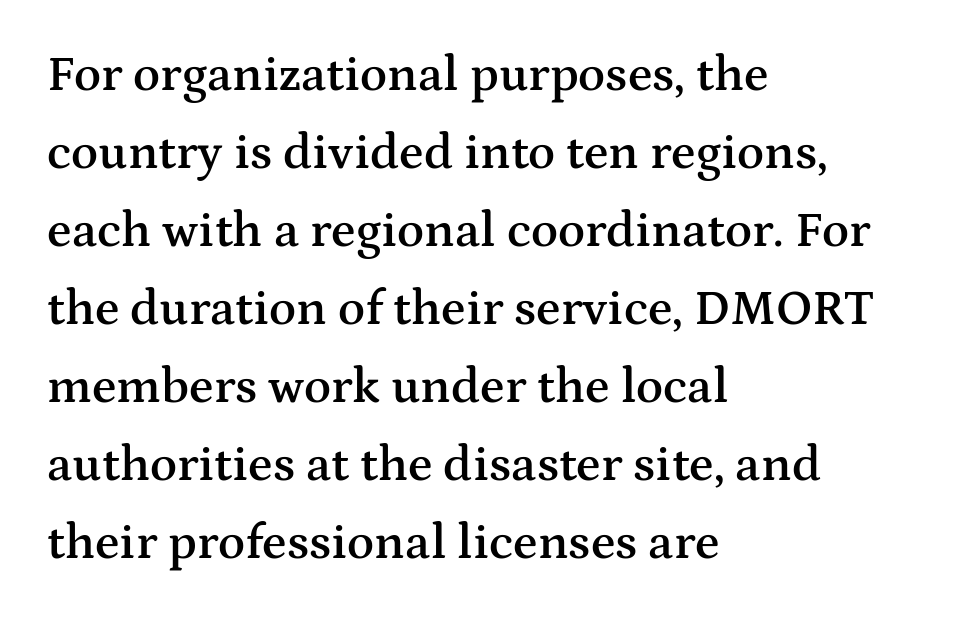
Q: Is the text bold? A: Semi-bold.
Q: Is the text italic (slanted)? A: No, it is upright.
Q: Is the typeface a serif or a sans-serif typeface? A: Serif.
Q: Is the text underlined? A: No.
Q: How is the paragraph aligned? A: Left-aligned.
Q: Is the spacing between letters normal or unusually wide? A: Normal.
Q: Is the spacing between lines tight, normal or loose? A: Normal.
Q: Width (condensed, normal, or wide)? A: Wide.
Q: Stroke contrast? A: Medium.
Q: x-height? A: Medium.
Q: Monospaced? A: No.
